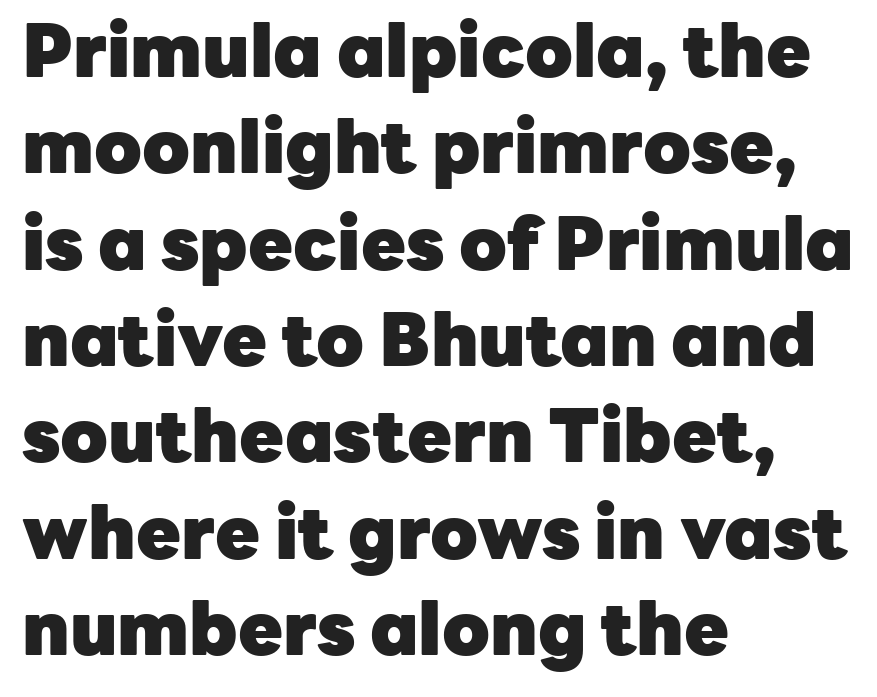
{"serif": "no", "italic": "no", "bold": "yes", "weight": "heavy", "width": "normal", "stroke_contrast": "low", "x_height": "medium", "monospaced": "no", "underline": "no", "align": "left", "line_spacing": "normal", "line_spacing_ratio": 1.32, "letter_spacing": "normal", "letter_spacing_em": 0.0, "glyph_px": 73}
